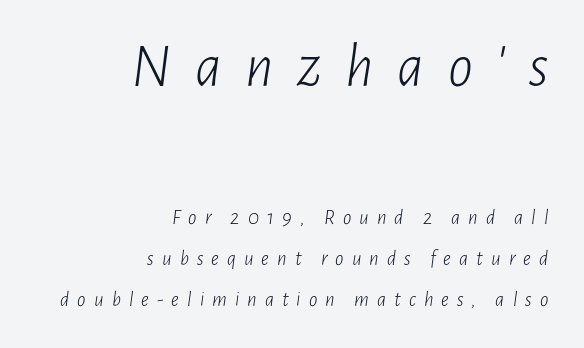
The image shows 62 px light, condensed type, italic (leaning right); set right-aligned, loose line spacing (1.96x), unusually wide letter spacing (+0.38 em), not underlined; the first (top) block is 2.95x larger; low stroke contrast and a medium x-height.
